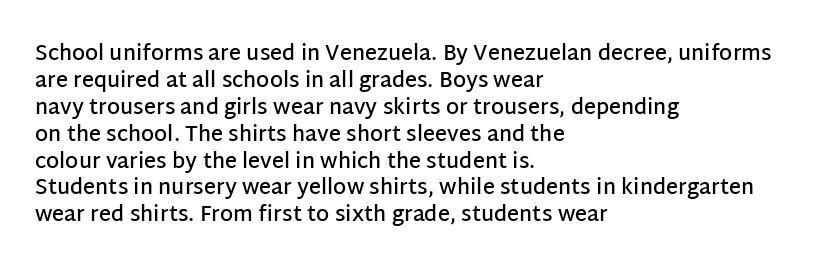
Posture: upright roman. Glance below the letters and you will spot only blank space. Its strokes are somewhat broadened, the hallmark of semibold type. Typeset ragged right — the left edge is the straight one.
